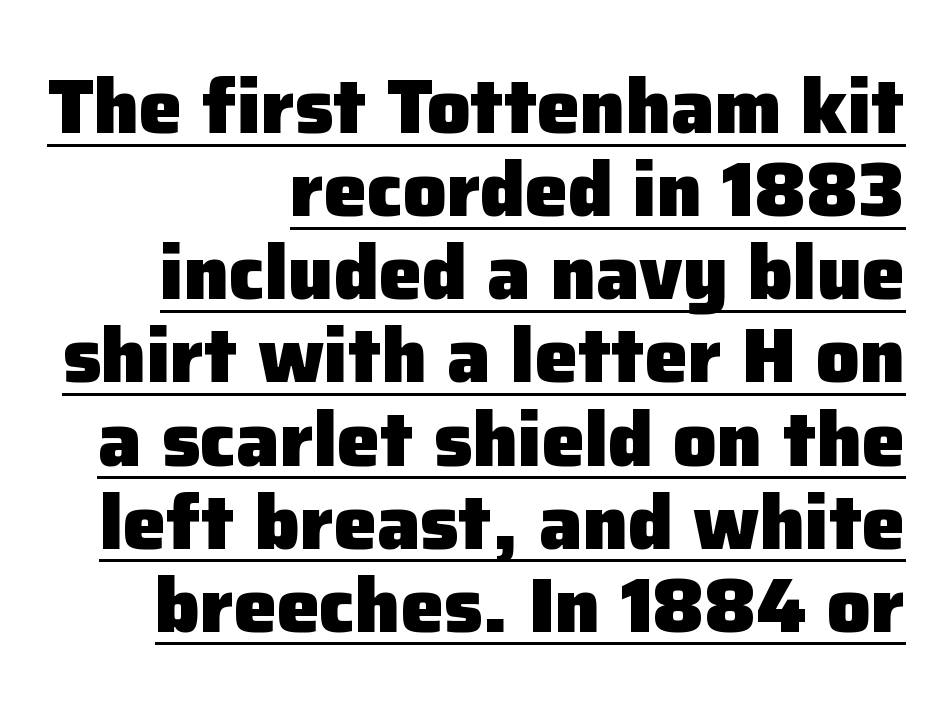
Q: Is the text bold? A: Yes.
Q: Is the text italic (slanted)? A: No, it is upright.
Q: Is the typeface a serif or a sans-serif typeface? A: Sans-serif.
Q: Is the text underlined? A: Yes.
Q: How is the paragraph aligned? A: Right-aligned.
Q: Is the spacing between letters normal or unusually wide? A: Normal.
Q: Is the spacing between lines tight, normal or loose? A: Tight.
Q: Width (condensed, normal, or wide)? A: Normal.
Q: Stroke contrast? A: Low.
Q: x-height? A: Medium.
Q: Monospaced? A: No.
